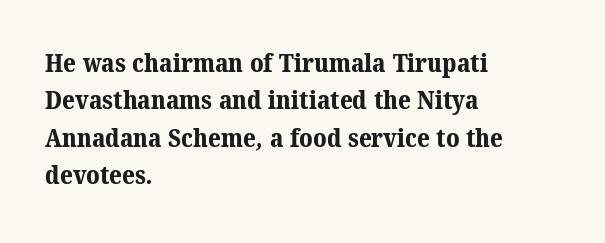
Q: Is the text bold? A: Yes.
Q: Is the text underlined? A: No.
Q: How is the paragraph aligned? A: Left-aligned.
Q: Is the spacing between letters normal or unusually wide? A: Normal.
Q: Is the spacing between lines tight, normal or loose? A: Normal.
